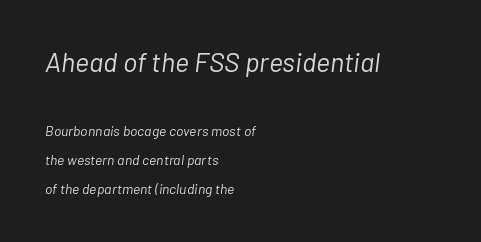
The image shows 27 px text type, italic (leaning right); set left-aligned, loose line spacing (2.06x), normal letter spacing, not underlined; the first (top) block is 1.93x larger.
